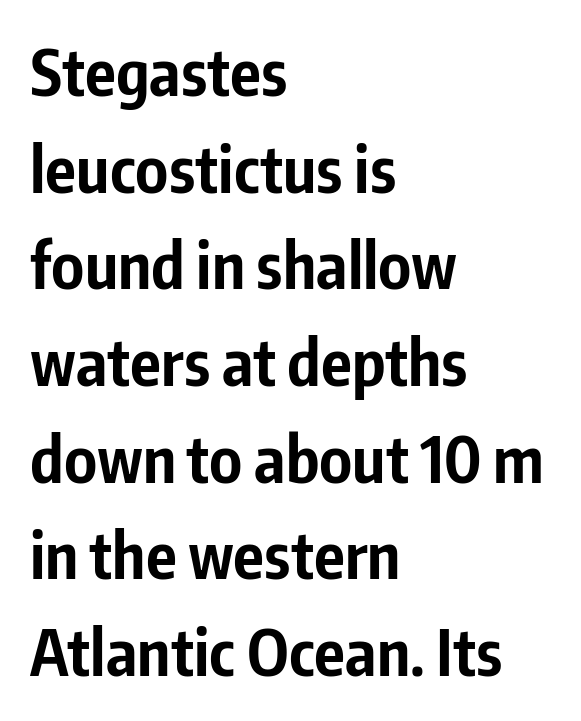
Left-aligned paragraph, ragged on the right. Letter spacing: default. Strong, thick strokes mark this as bold type. You can tell from the bare stems that sans-serif type was used. Proportional: the letters do not fall into vertical columns.
